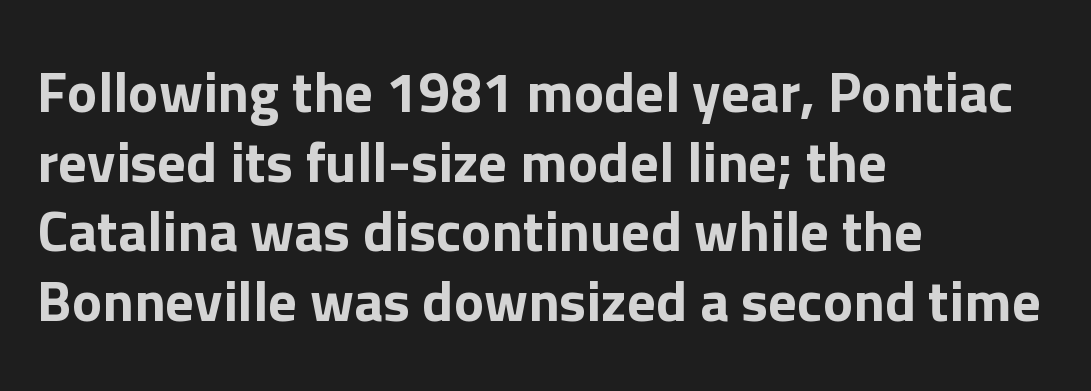
{"serif": "no", "italic": "no", "width": "normal", "stroke_contrast": "low", "x_height": "medium", "monospaced": "no", "underline": "no", "align": "left", "line_spacing_ratio": 1.22, "letter_spacing": "normal", "letter_spacing_em": 0.0, "glyph_px": 57}
